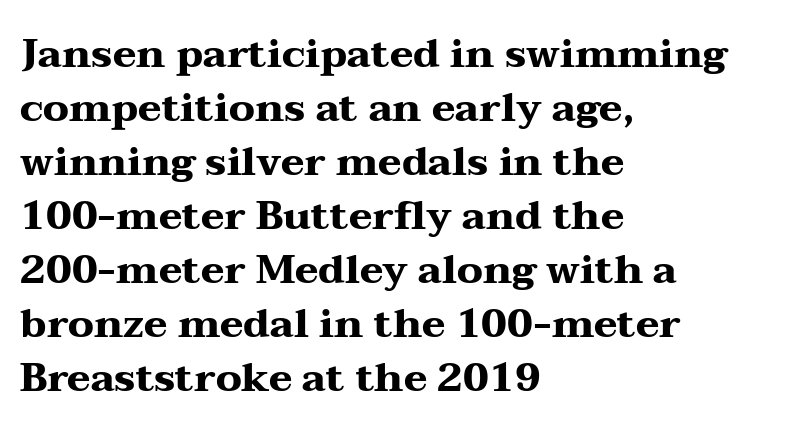
{"serif": "yes", "italic": "no", "bold": "yes", "weight": "heavy", "width": "wide", "stroke_contrast": "medium", "x_height": "medium", "monospaced": "no", "underline": "no", "align": "left", "line_spacing": "normal", "line_spacing_ratio": 1.35, "letter_spacing": "normal", "letter_spacing_em": 0.0, "glyph_px": 40}
